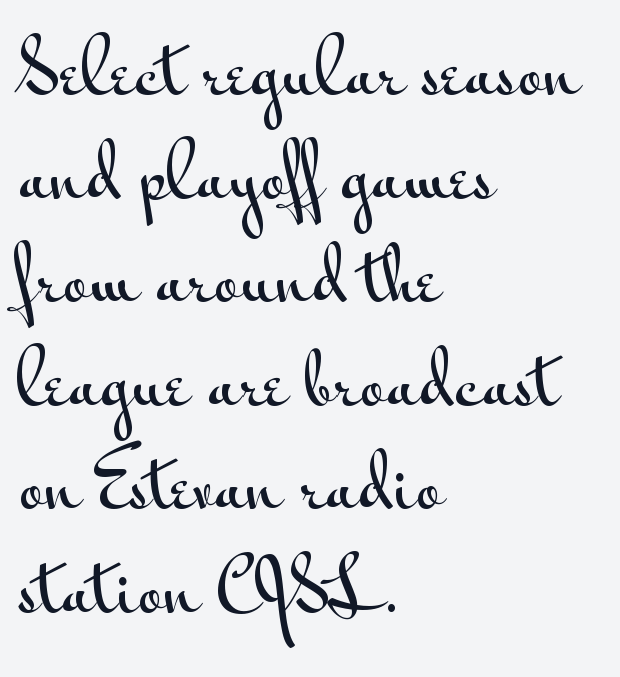
Note: no serifs on the glyphs. Spacing verdict: proportional, widths tailored to each character. Letters rest on an invisible, unmarked baseline. Line starts are locked; line ends wander. Students, observe: this is what conventionally led text looks like.
